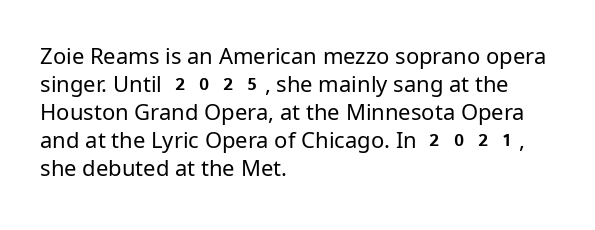
No extra ink here — the face is not bold. Students, observe: this is what conventionally led text looks like. Visually the block forms a straight wall on the left and a jagged coastline on the right. Clear beneath every line of the passage.
